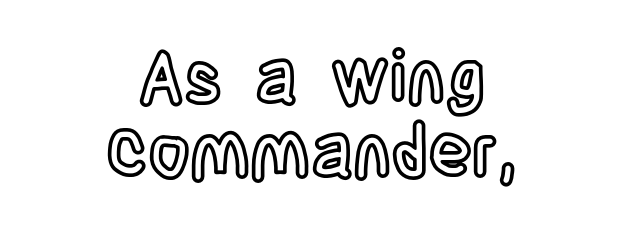
The image shows 73 px condensed type, upright; set centered, tight line spacing (1.01x), normal letter spacing, not underlined; a large x-height.
